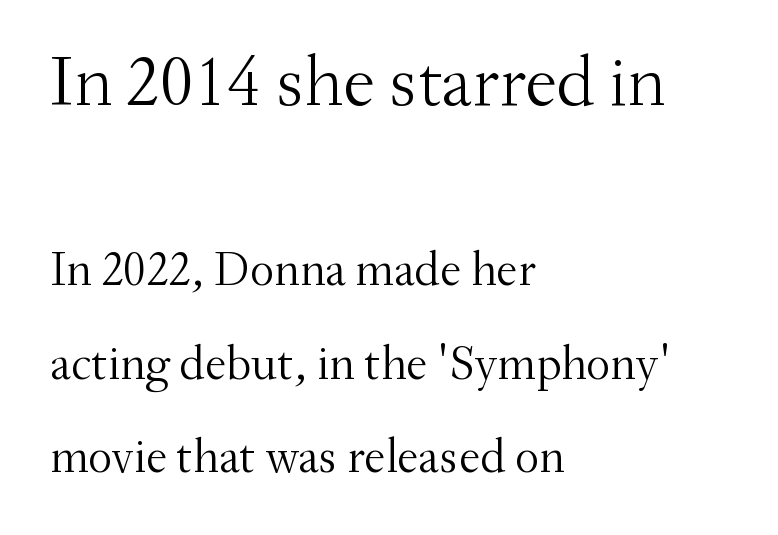
Q: Is the text bold? A: No.
Q: Is the text italic (slanted)? A: No, it is upright.
Q: Is the typeface a serif or a sans-serif typeface? A: Serif.
Q: Is the text underlined? A: No.
Q: How is the paragraph aligned? A: Left-aligned.
Q: Is the spacing between letters normal or unusually wide? A: Normal.
Q: Is the spacing between lines tight, normal or loose? A: Loose.
Q: Which block of text is set in a larger size, the first (top) or the second (bottom)? A: The first (top) one.
Q: Width (condensed, normal, or wide)? A: Normal.
Q: Stroke contrast? A: Medium.
Q: x-height? A: Small.
Q: Monospaced? A: No.
